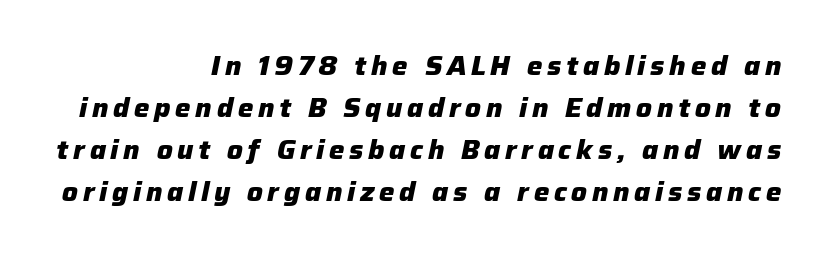
The image shows 26 px bold type, italic (leaning right); set right-aligned, normal line spacing (1.62x), not underlined.
